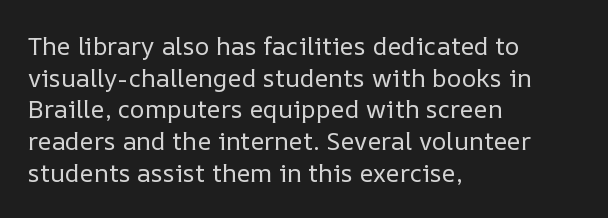
The image shows 25 px text type, upright; set left-aligned, normal line spacing (1.27x), normal letter spacing, not underlined.
